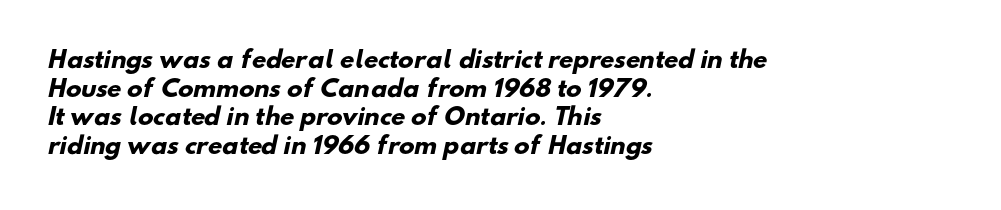
Q: Is the text bold? A: Yes.
Q: Is the text underlined? A: No.
Q: How is the paragraph aligned? A: Left-aligned.
Q: Is the spacing between letters normal or unusually wide? A: Normal.
